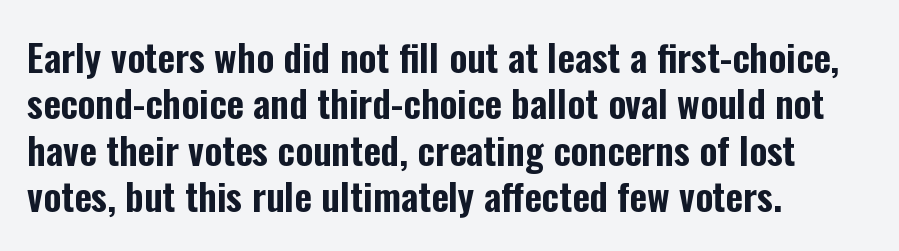
The image shows 38 px condensed sans-serif type, upright; set left-aligned, line spacing 1.22x, normal letter spacing, not underlined; low stroke contrast and a medium x-height.
